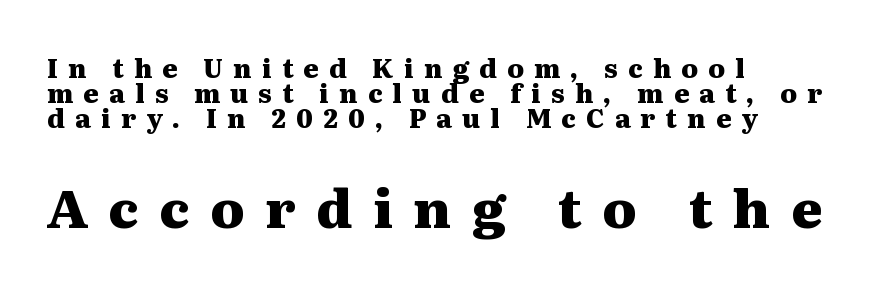
A typesetter would call this leading minimal, almost set solid. Here the designer chose a conventional face with non-uniform glyph widths. These lines are composed in type with serifs. You can tell it's not italic because the verticals are truly vertical. Is the lower block the larger one? Yes — the lower block carries the bigger type. Each row of text sits above clean, open space.
